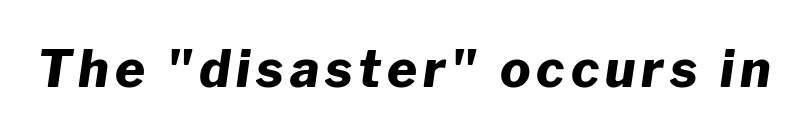
{"italic": "yes", "lean": "right", "slant_degrees": 8, "bold": "yes", "weight": "heavy", "width": "normal", "stroke_contrast": "low", "x_height": "medium", "monospaced": "no", "underline": "no", "glyph_px": 51}
